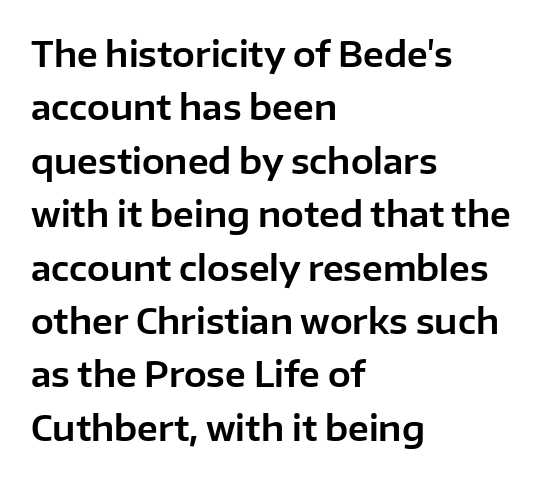
The image shows 34 px sans-serif type, upright; set left-aligned, normal line spacing (1.57x), normal letter spacing, not underlined; low stroke contrast and a medium x-height.
